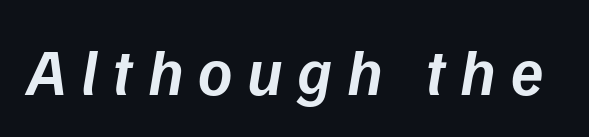
Does the weight exceed regular? Yes, but only to semibold. Each word looks stretched out because of the extra space between its letters. The words here are not underlined. Is this a fixed-width face? No — the glyphs have proportional, varying widths.
